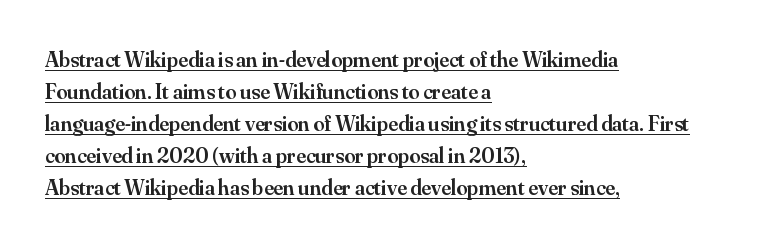
Q: Is the text bold? A: Semi-bold.
Q: Is the text italic (slanted)? A: No, it is upright.
Q: Is the text underlined? A: Yes.
Q: How is the paragraph aligned? A: Left-aligned.
Q: Is the spacing between letters normal or unusually wide? A: Normal.
Q: Is the spacing between lines tight, normal or loose? A: Normal.
